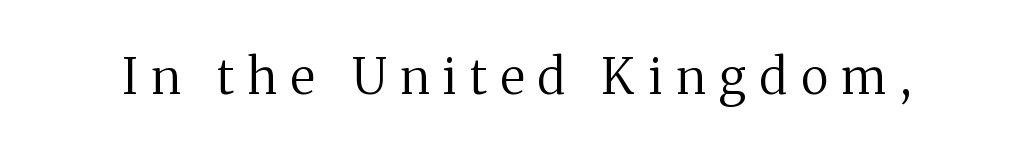
The image shows 49 px regular-weight serif type, upright; set unusually wide letter spacing (+0.28 em), not underlined; medium stroke contrast and a medium x-height.
